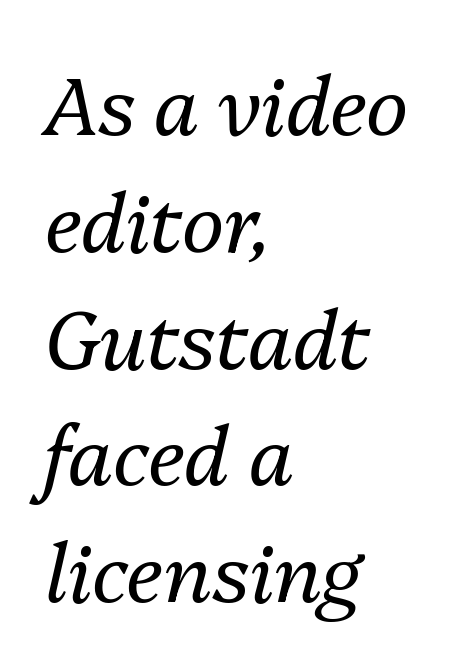
{"italic": "yes", "lean": "right", "slant_degrees": 13, "bold": "no", "weight": "regular", "width": "normal", "stroke_contrast": "medium", "x_height": "medium", "monospaced": "no", "underline": "no", "align": "left", "line_spacing": "normal", "line_spacing_ratio": 1.46, "letter_spacing": "normal", "letter_spacing_em": 0.0, "glyph_px": 80}
